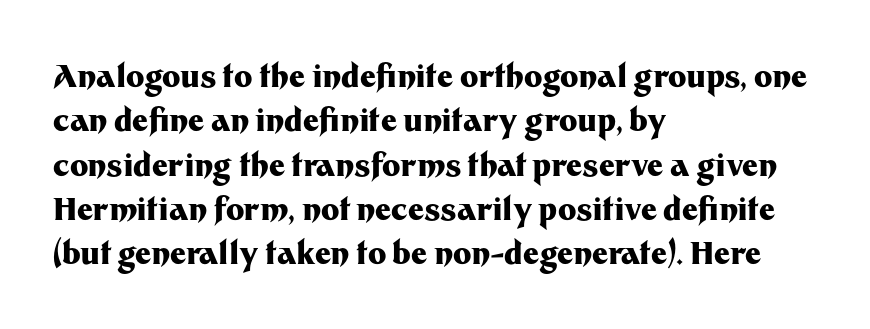
Compared with typical paragraphs, the rows here are spaced about the same. The font is running at its bold setting. Each letter's strokes conclude bluntly, with no projecting serifs. The zone under the glyphs is completely vacant. Horizontally, the lines are justified to the leading edge only. No italicization has been applied; the sample stays upright.
